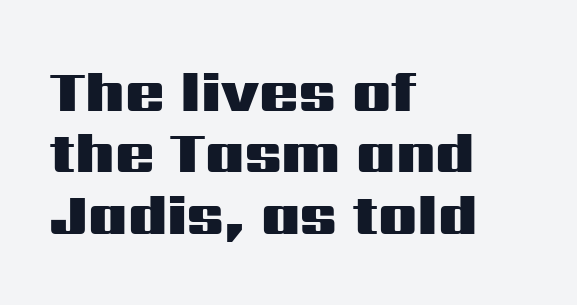
The image shows 58 px heavy, wide sans-serif type, upright; set left-aligned, tight line spacing (1.06x), normal letter spacing, not underlined; medium stroke contrast and a medium x-height.
